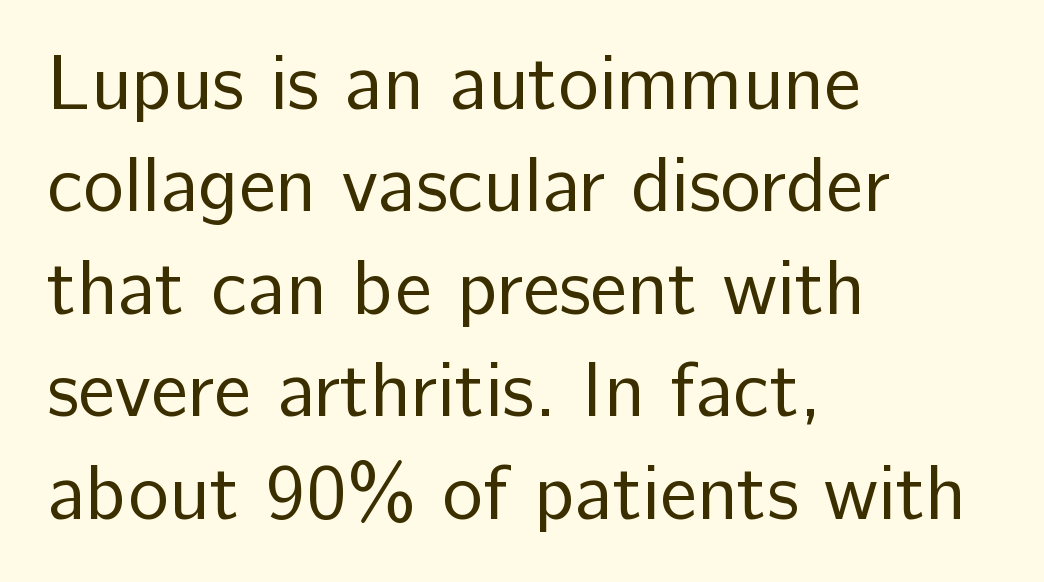
The image shows 77 px regular-weight sans-serif type, upright; set left-aligned, normal line spacing (1.33x), normal letter spacing, not underlined; low stroke contrast and a medium x-height.
